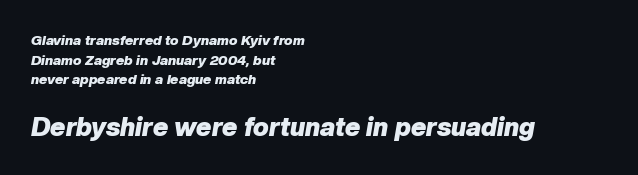
Q: Is the text bold? A: Yes.
Q: Is the text italic (slanted)? A: Yes, it leans right by about 10 degrees.
Q: Is the text underlined? A: No.
Q: How is the paragraph aligned? A: Left-aligned.
Q: Is the spacing between letters normal or unusually wide? A: Normal.
Q: Is the spacing between lines tight, normal or loose? A: Normal.
Q: Which block of text is set in a larger size, the first (top) or the second (bottom)? A: The second (bottom) one.
